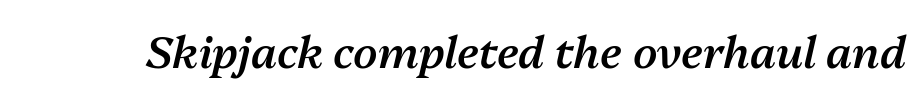
{"italic": "yes", "lean": "right", "slant_degrees": 13, "bold": "semi", "weight": "semibold", "width": "normal", "stroke_contrast": "medium", "x_height": "medium", "monospaced": "no", "underline": "no", "letter_spacing": "normal", "letter_spacing_em": 0.0, "glyph_px": 44}
